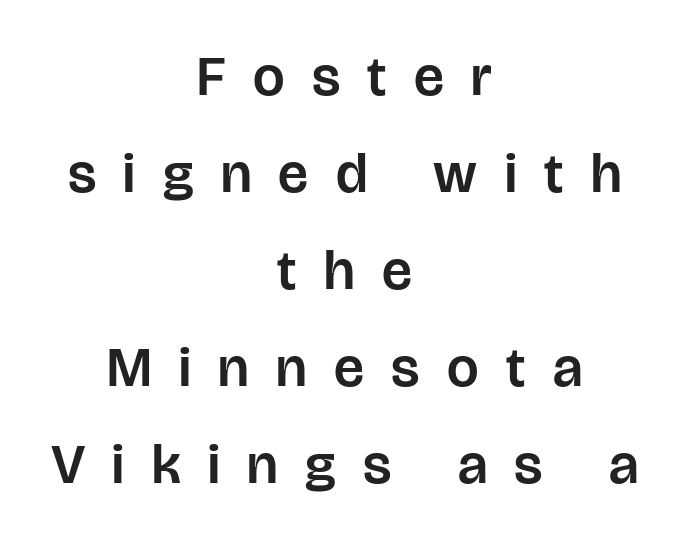
The typesetter chose a symmetrical, centered arrangement here. The rendering inserts visible extra space after every character. I'd call this a sans setting — the letters go barefoot. The letters advance in unequal steps, a hallmark of proportional type.
